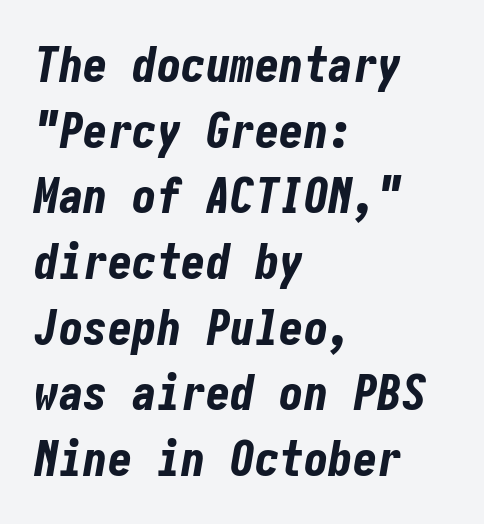
The block of text has a typical density, with ordinary space between rows. Caption: standard tracking, unaltered. Slanted lettering throughout. Rule under the text: the space is simply empty. Students, this is bold: see how much ink each stroke carries. The lines in this sample share a left origin and differ only in where they stop.
